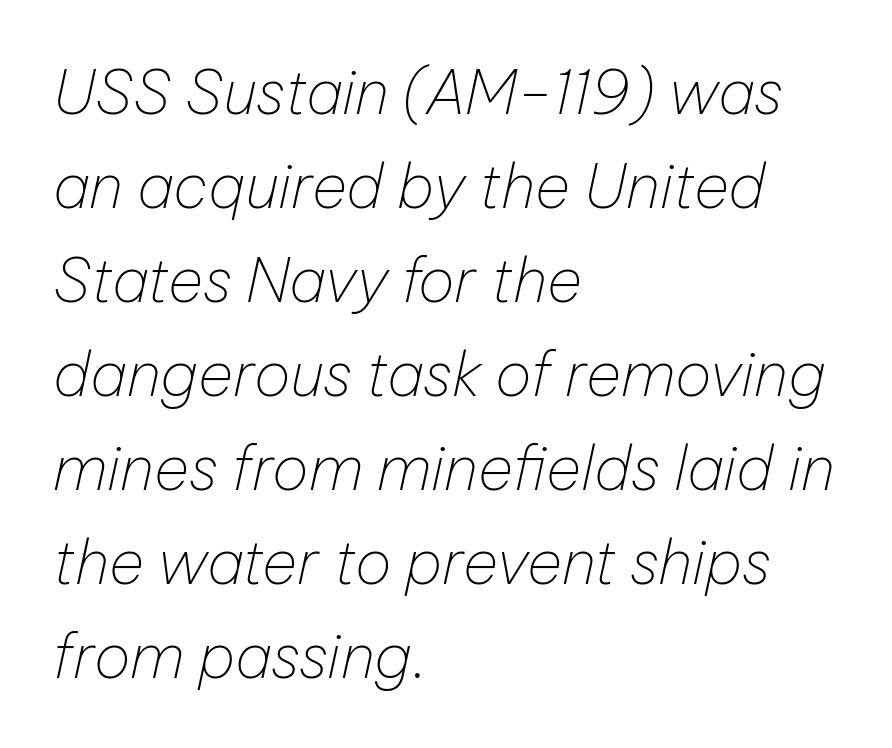
Q: Is the text bold? A: No.
Q: Is the text italic (slanted)? A: Yes, it leans right by about 12 degrees.
Q: Is the text underlined? A: No.
Q: How is the paragraph aligned? A: Left-aligned.
Q: Is the spacing between letters normal or unusually wide? A: Normal.
Q: Is the spacing between lines tight, normal or loose? A: Normal.
Q: Width (condensed, normal, or wide)? A: Normal.
Q: Stroke contrast? A: Low.
Q: x-height? A: Medium.
Q: Monospaced? A: No.
